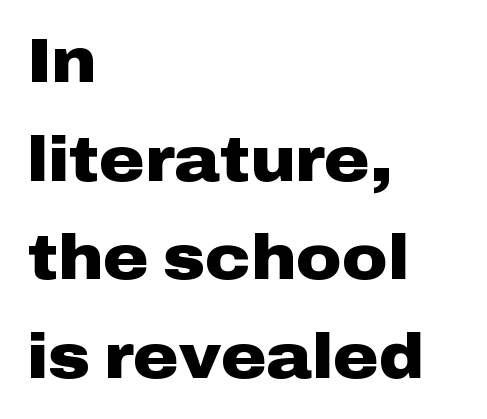
Q: Is the text bold? A: Yes.
Q: Is the text italic (slanted)? A: No, it is upright.
Q: Is the typeface a serif or a sans-serif typeface? A: Sans-serif.
Q: Is the text underlined? A: No.
Q: How is the paragraph aligned? A: Left-aligned.
Q: Is the spacing between letters normal or unusually wide? A: Normal.
Q: Is the spacing between lines tight, normal or loose? A: Normal.
Q: Width (condensed, normal, or wide)? A: Wide.
Q: Stroke contrast? A: Low.
Q: x-height? A: Medium.
Q: Monospaced? A: No.
